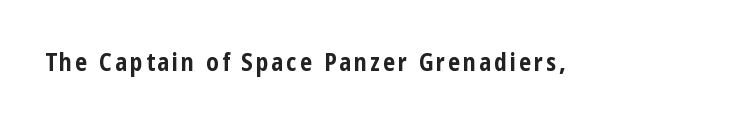
I'd describe the lettering as bold — thick and assertive. Quick note: underline off. It's the straight-up-and-down kind of type.
